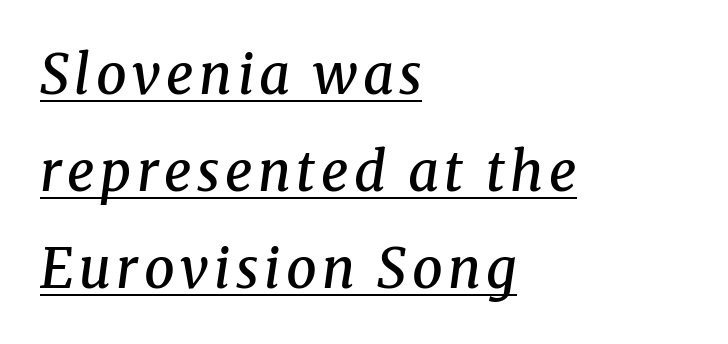
The compositor pushed each line to the left boundary. The axis of the letterforms is tilted away from vertical. A fair bit of extra ink — the face is semibold, not bold. What kind of face is this? One with serifs. The typesetter has applied underlining to the passage shown.
